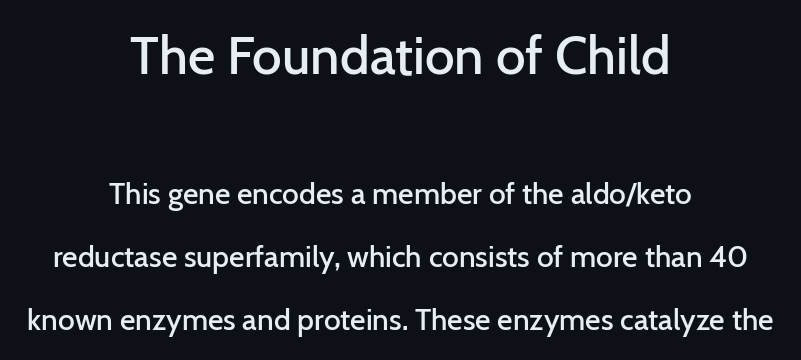
The block of text is sparse from top to bottom, with ample space between rows. Looks like regular typesetting: each glyph gets only the width it needs. The foot of each line stays bare and open. Notice how the stems are strictly vertical — no italics here.
